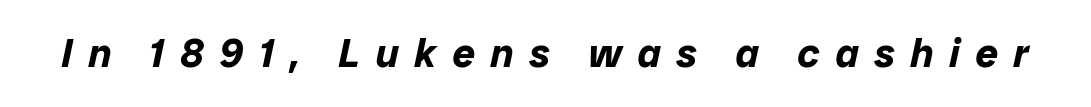
The image shows 40 px bold type, italic (leaning right); set unusually wide letter spacing (+0.39 em), not underlined; low stroke contrast and a medium x-height.
